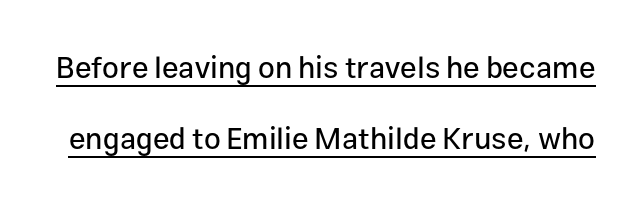
Q: Is the text italic (slanted)? A: No, it is upright.
Q: Is the typeface a serif or a sans-serif typeface? A: Sans-serif.
Q: Is the text underlined? A: Yes.
Q: Is the spacing between letters normal or unusually wide? A: Normal.
Q: Is the spacing between lines tight, normal or loose? A: Loose.
Q: Width (condensed, normal, or wide)? A: Normal.
Q: Stroke contrast? A: Low.
Q: x-height? A: Medium.
Q: Monospaced? A: No.
